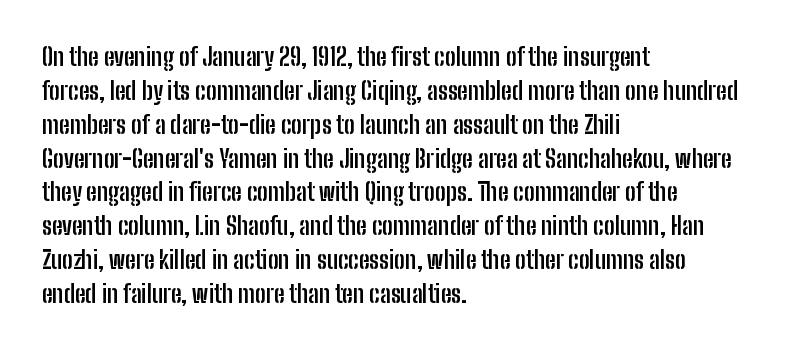
The image shows 24 px bold type, upright; set left-aligned, normal line spacing (1.41x), normal letter spacing, not underlined.
